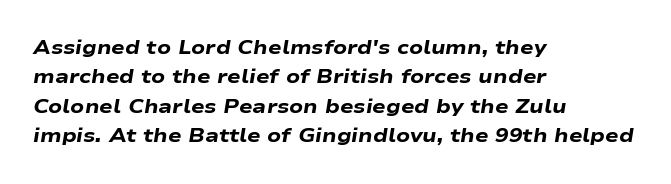
{"italic": "yes", "lean": "right", "slant_degrees": 9, "bold": "yes", "underline": "no", "align": "left", "line_spacing": "normal", "line_spacing_ratio": 1.47, "letter_spacing": "normal", "letter_spacing_em": 0.0, "glyph_px": 20}
